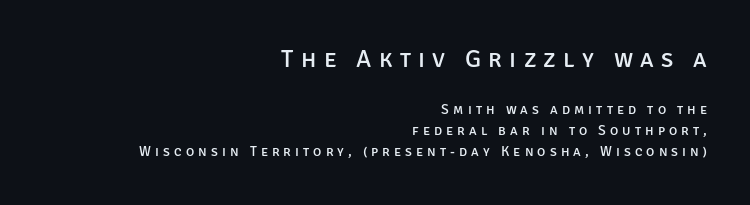
{"italic": "no", "underline": "no", "align": "right", "line_spacing": "normal", "line_spacing_ratio": 1.5, "letter_spacing": "wide", "letter_spacing_em": 0.29, "larger_block": "first", "size_ratio": 1.79, "glyph_px": 25}
